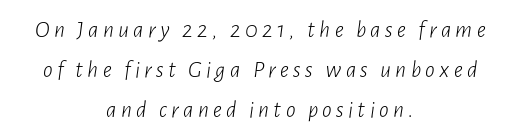
Q: Is the text bold? A: No.
Q: Is the text italic (slanted)? A: Yes, it leans right by about 7 degrees.
Q: Is the text underlined? A: No.
Q: How is the paragraph aligned? A: Centered.
Q: Is the spacing between lines tight, normal or loose? A: Normal.
